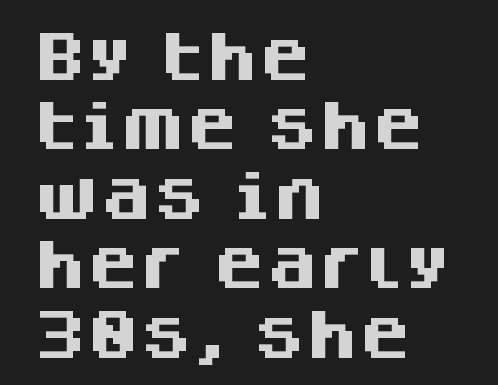
The image shows 53 px heavy sans-serif type, upright; set left-aligned, normal line spacing (1.31x), normal letter spacing, not underlined; medium stroke contrast and a large x-height.
